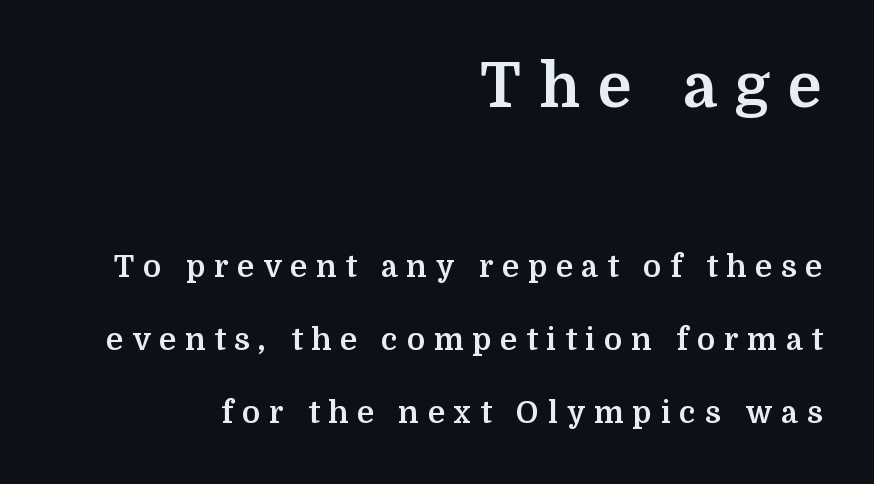
The image shows 61 px bold serif type, upright; set right-aligned, loose line spacing (2.44x), unusually wide letter spacing (+0.3 em), not underlined; the first (top) block is 2.03x larger; medium stroke contrast and a medium x-height.
